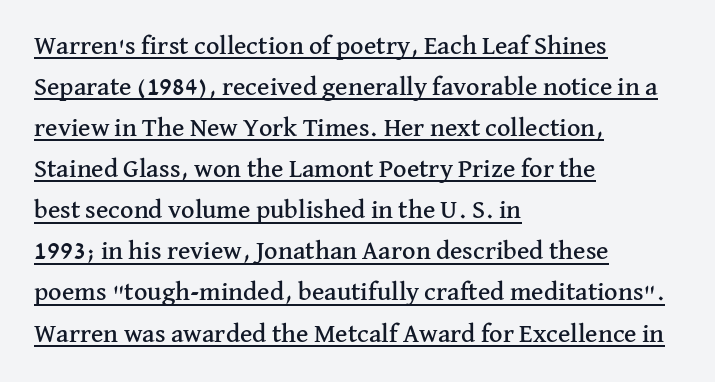
The specimen includes a rule beneath the text block's lines. The block of text has a typical density, with ordinary space between rows. The paragraph has a hard left edge and a soft right edge. Inter-character spacing is left at the font's built-in metrics.
